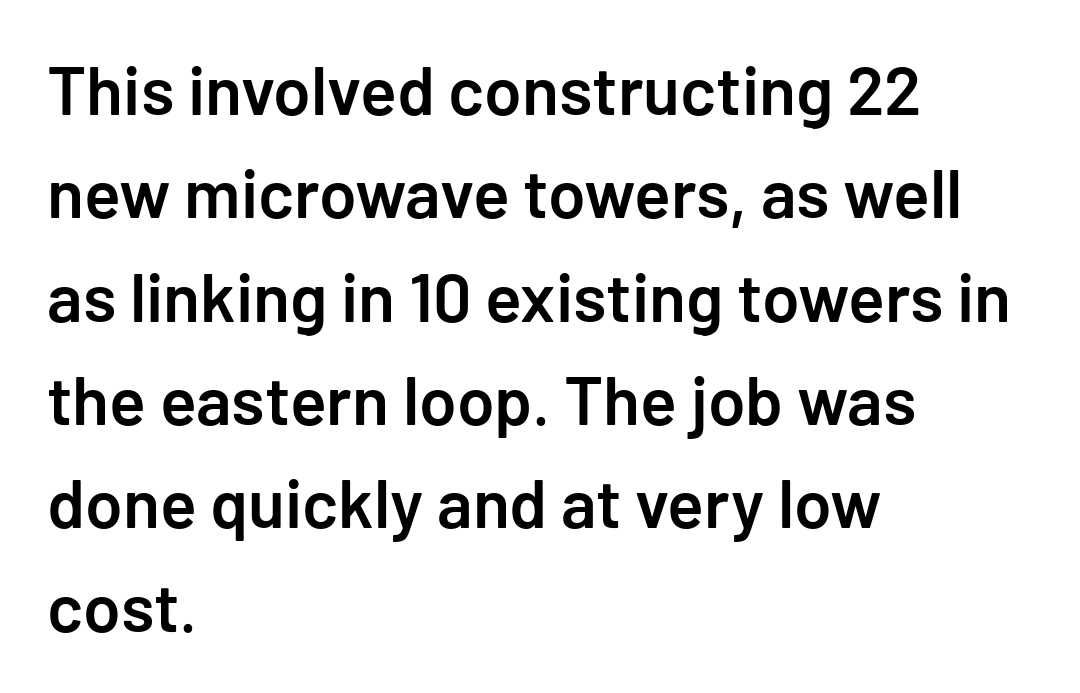
Alignment: flush left. Weight: semibold (demi). Descenders hang freely into open space. Compared with typical body copy, the letter spacing here is the same.
